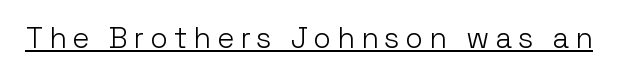
The image shows 29 px light sans-serif type, upright; set unusually wide letter spacing (+0.2 em), underlined; low stroke contrast and a medium x-height.
